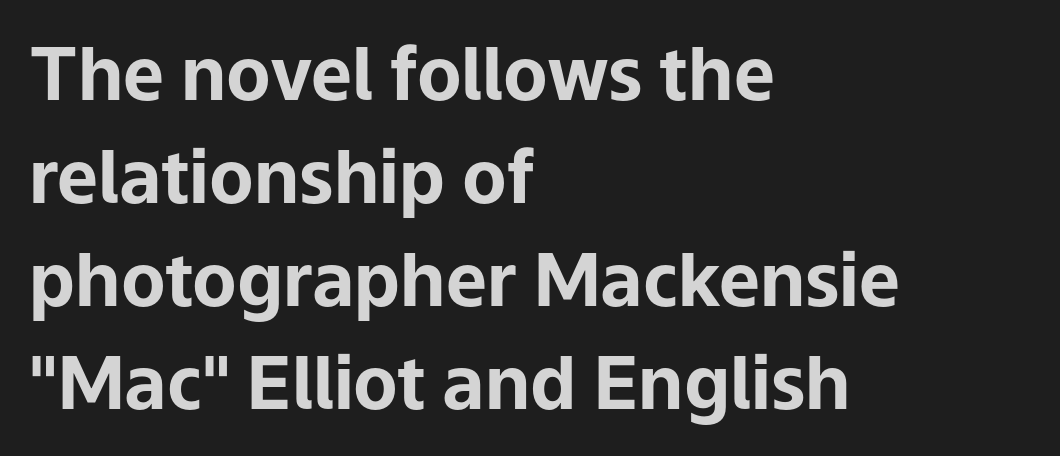
Q: Is the text bold? A: Yes.
Q: Is the text italic (slanted)? A: No, it is upright.
Q: Is the typeface a serif or a sans-serif typeface? A: Sans-serif.
Q: Is the text underlined? A: No.
Q: How is the paragraph aligned? A: Left-aligned.
Q: Is the spacing between letters normal or unusually wide? A: Normal.
Q: Is the spacing between lines tight, normal or loose? A: Normal.
Q: Width (condensed, normal, or wide)? A: Normal.
Q: Stroke contrast? A: Low.
Q: x-height? A: Medium.
Q: Monospaced? A: No.
